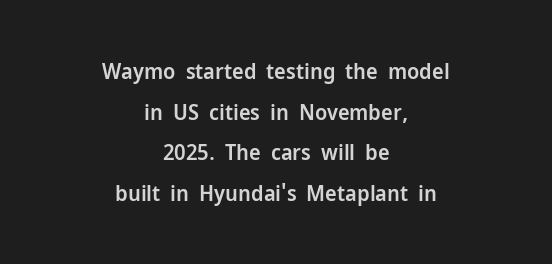
Q: Is the text bold? A: Semi-bold.
Q: Is the text italic (slanted)? A: No, it is upright.
Q: Is the text underlined? A: No.
Q: How is the paragraph aligned? A: Centered.
Q: Is the spacing between letters normal or unusually wide? A: Normal.
